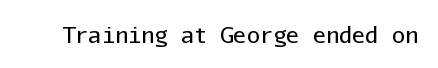
Q: Is the text bold? A: No.
Q: Is the text italic (slanted)? A: No, it is upright.
Q: Is the text underlined? A: No.
Q: Is the spacing between letters normal or unusually wide? A: Normal.
